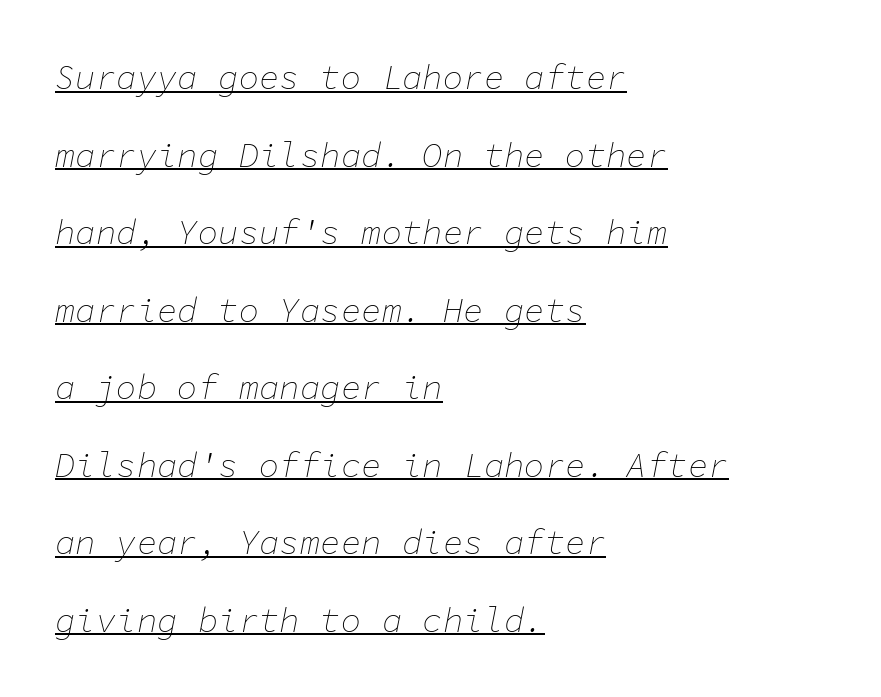
{"italic": "yes", "lean": "right", "slant_degrees": 11, "bold": "no", "weight": "thin", "width": "normal", "stroke_contrast": "low", "x_height": "medium", "monospaced": "yes", "underline": "yes", "align": "left", "line_spacing": "loose", "line_spacing_ratio": 2.28, "letter_spacing": "normal", "letter_spacing_em": 0.0, "glyph_px": 34}
